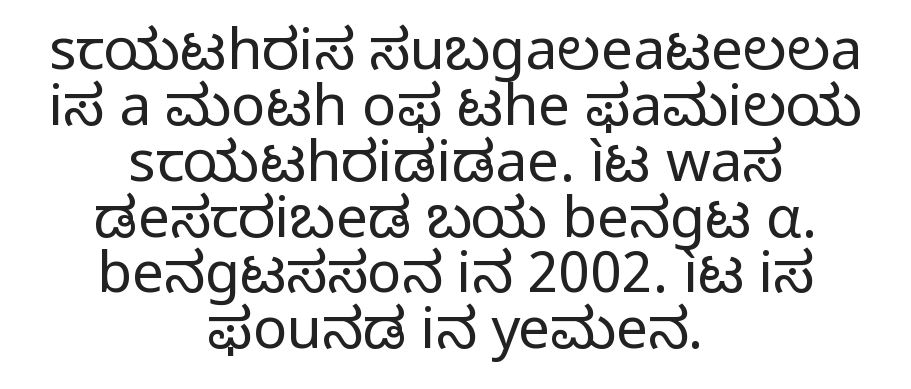
{"serif": "no", "italic": "no", "bold": "no", "weight": "regular", "width": "normal", "stroke_contrast": "low", "x_height": "medium", "monospaced": "no", "underline": "no", "align": "center", "line_spacing": "tight", "line_spacing_ratio": 0.98, "letter_spacing": "normal", "letter_spacing_em": 0.0, "glyph_px": 57}
